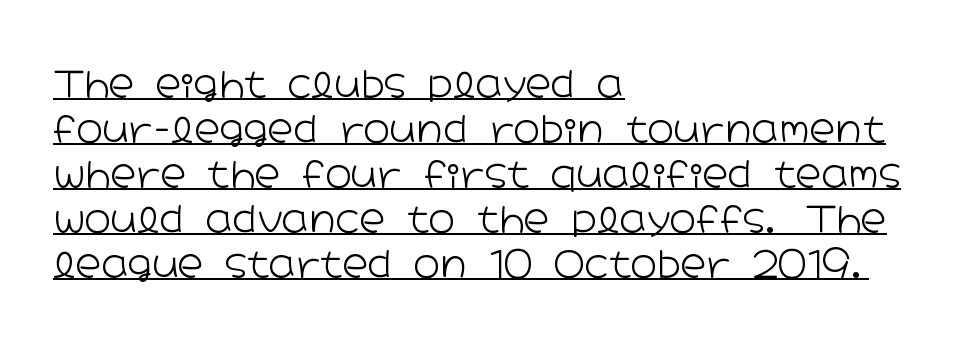
The image shows 36 px light, wide sans-serif type, upright; set left-aligned, normal line spacing (1.25x), normal letter spacing, underlined; low stroke contrast and a medium x-height.
